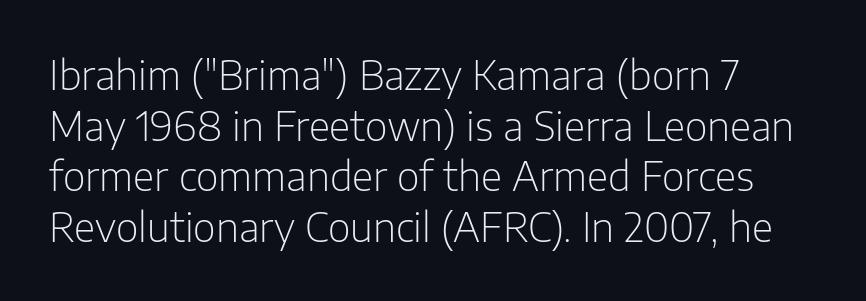
The image shows 39 px light sans-serif type, upright; set left-aligned, normal line spacing (1.3x), normal letter spacing, not underlined; low stroke contrast and a medium x-height.
